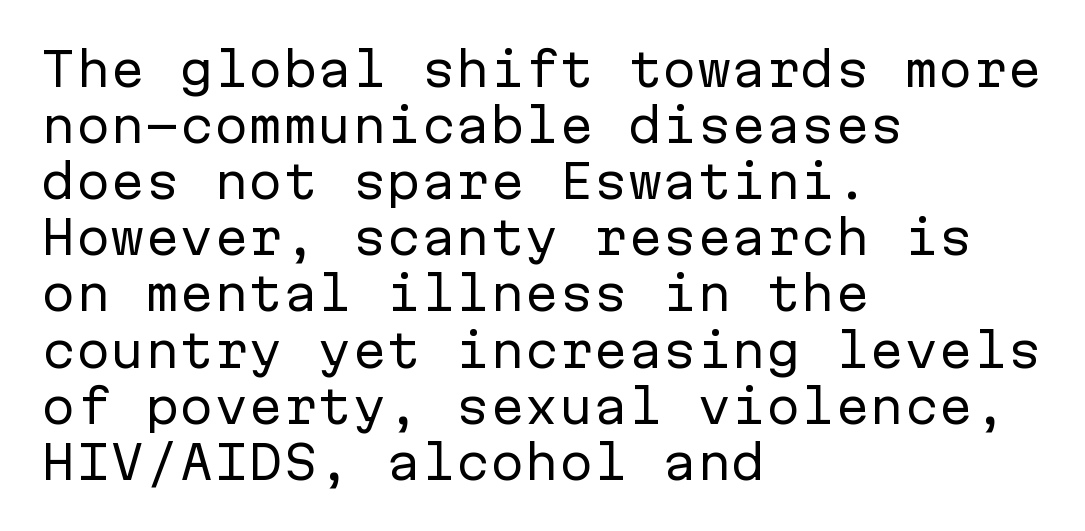
The image shows 46 px regular-weight sans-serif type, upright, monospaced; set left-aligned, line spacing 1.22x, normal letter spacing, not underlined; low stroke contrast and a medium x-height.
